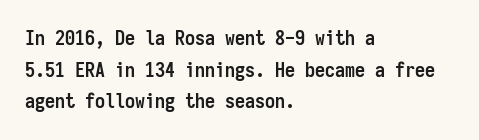
{"italic": "no", "bold": "yes", "underline": "no", "align": "left", "line_spacing": "normal", "line_spacing_ratio": 1.58, "letter_spacing": "normal", "letter_spacing_em": 0.0, "glyph_px": 20}
